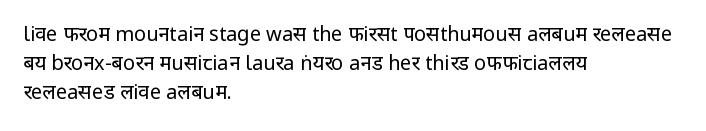
Q: Is the text bold? A: No.
Q: Is the text italic (slanted)? A: No, it is upright.
Q: Is the text underlined? A: No.
Q: How is the paragraph aligned? A: Left-aligned.
Q: Is the spacing between letters normal or unusually wide? A: Normal.
Q: Is the spacing between lines tight, normal or loose? A: Normal.
